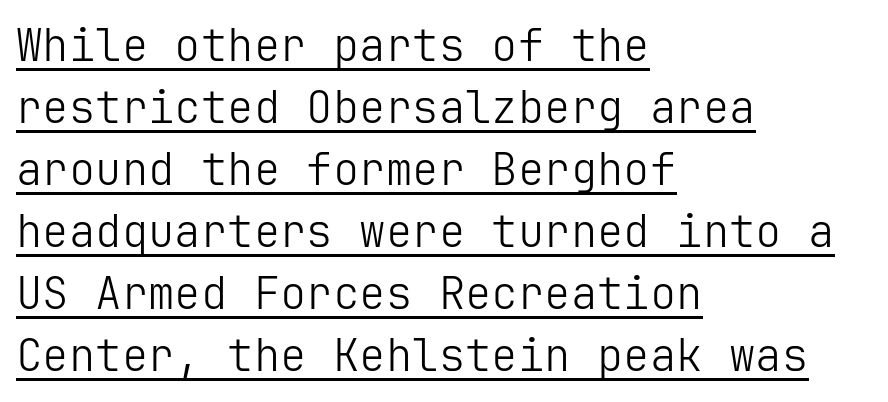
The image shows 44 px light sans-serif type, upright; set left-aligned, normal line spacing (1.41x), normal letter spacing, underlined; low stroke contrast and a medium x-height.
